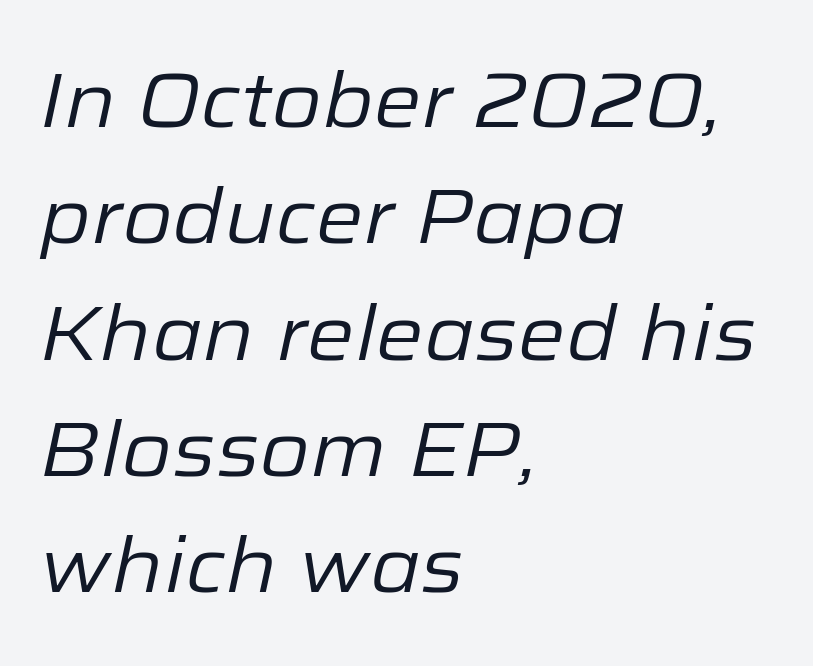
The image shows 77 px regular-weight type, italic (leaning right); set left-aligned, normal line spacing (1.51x), normal letter spacing, not underlined; low stroke contrast and a medium x-height.
